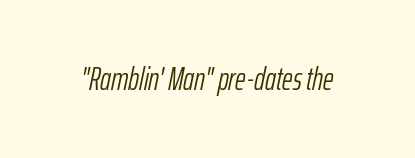
Q: Is the text bold? A: No.
Q: Is the text italic (slanted)? A: Yes, it leans right by about 12 degrees.
Q: Is the text underlined? A: No.
Q: Is the spacing between letters normal or unusually wide? A: Normal.
Q: Width (condensed, normal, or wide)? A: Condensed.
Q: Stroke contrast? A: Low.
Q: x-height? A: Medium.
Q: Monospaced? A: No.
